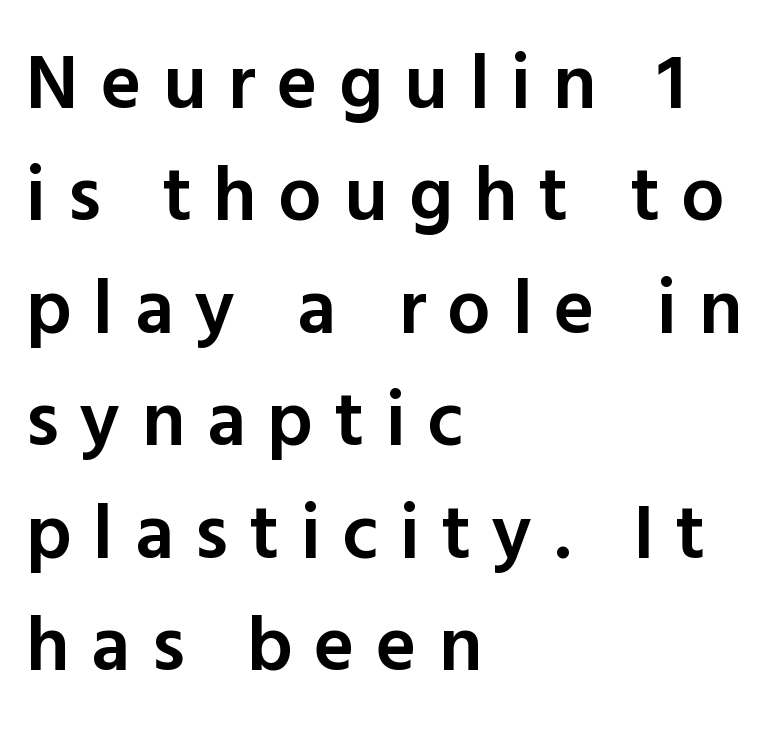
The passage shown is typed in a proportional face where columns would drift. The lettering stays uniformly vertical, giving the passage a roman look. Every letter is mildly thick-stroked: semibold rather than bold. Whoever set this chose a conventional vertical rhythm. Does extra space separate the letters? Yes, quite a lot of it.
